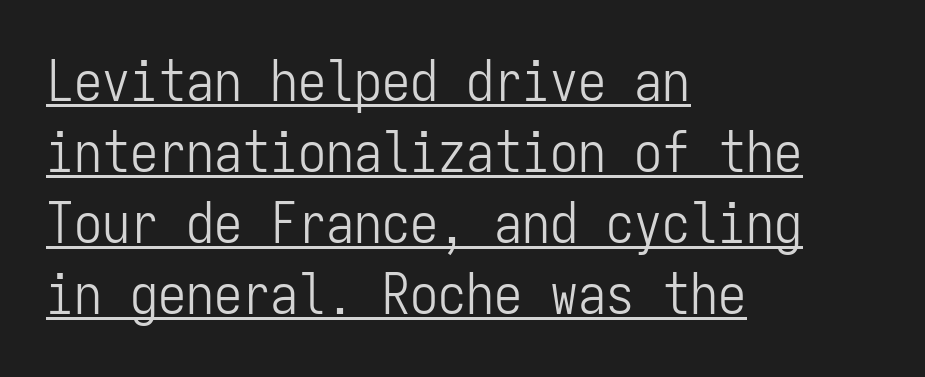
Underlining? Definitely there. The face used here is rendered with its standard letterfit. The ragged edge is on the right, which tells us the setting is flush left. Looks like terminal output: every glyph gets an equal slot. A light-to-regular cut is what we see here.
